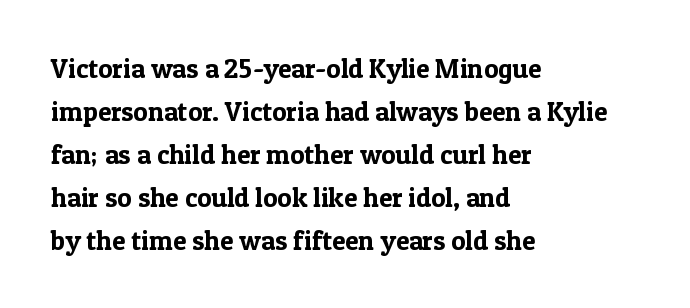
The image shows 27 px text type, upright; set left-aligned, normal line spacing (1.59x), normal letter spacing, not underlined.
